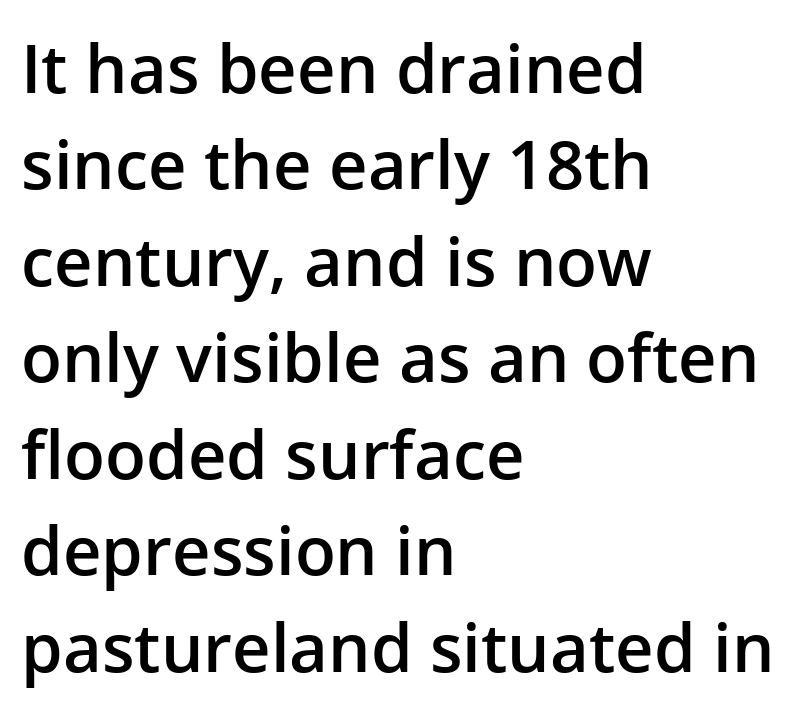
Q: Is the text bold? A: Semi-bold.
Q: Is the text italic (slanted)? A: No, it is upright.
Q: Is the typeface a serif or a sans-serif typeface? A: Sans-serif.
Q: Is the text underlined? A: No.
Q: How is the paragraph aligned? A: Left-aligned.
Q: Is the spacing between letters normal or unusually wide? A: Normal.
Q: Is the spacing between lines tight, normal or loose? A: Normal.
Q: Width (condensed, normal, or wide)? A: Normal.
Q: Stroke contrast? A: Low.
Q: x-height? A: Medium.
Q: Monospaced? A: No.
